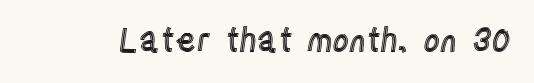
Q: Is the text italic (slanted)? A: Yes.
Q: Is the text underlined? A: No.
Q: Is the spacing between letters normal or unusually wide? A: Normal.
Q: Width (condensed, normal, or wide)? A: Condensed.
Q: x-height? A: Large.
Q: Monospaced? A: No.
